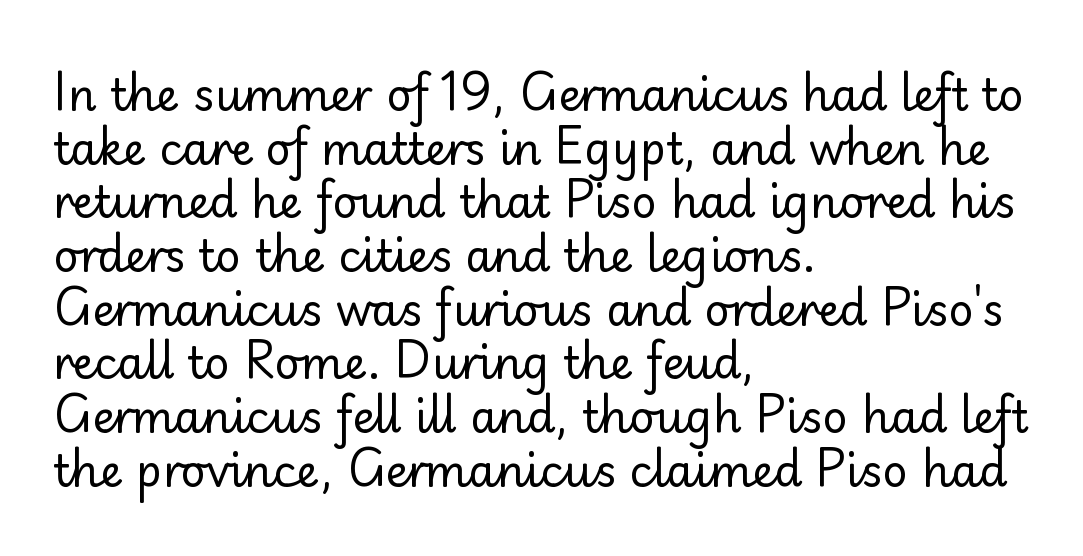
{"serif": "no", "italic": "no", "bold": "no", "weight": "regular", "width": "normal", "stroke_contrast": "low", "x_height": "small", "monospaced": "no", "underline": "no", "align": "left", "line_spacing_ratio": 1.22, "letter_spacing": "normal", "letter_spacing_em": 0.0, "glyph_px": 44}
